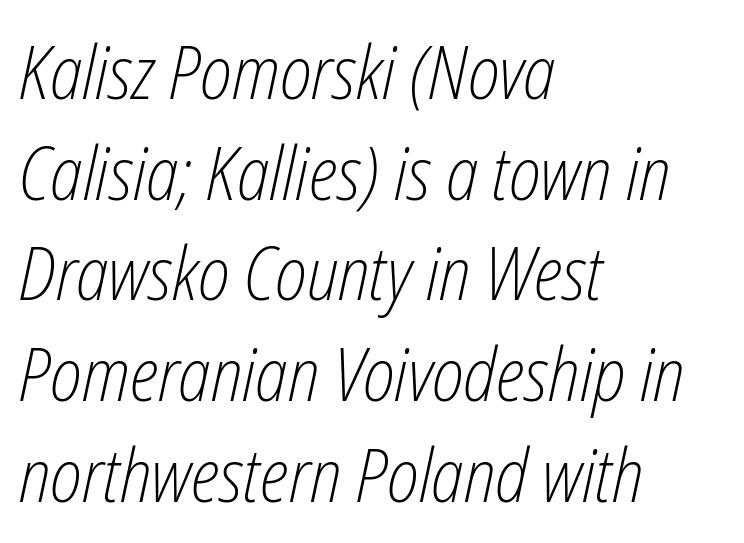
Q: Is the text bold? A: No.
Q: Is the text italic (slanted)? A: Yes, it leans right by about 12 degrees.
Q: Is the text underlined? A: No.
Q: How is the paragraph aligned? A: Left-aligned.
Q: Is the spacing between letters normal or unusually wide? A: Normal.
Q: Is the spacing between lines tight, normal or loose? A: Normal.
Q: Width (condensed, normal, or wide)? A: Condensed.
Q: Stroke contrast? A: Low.
Q: x-height? A: Medium.
Q: Monospaced? A: No.
